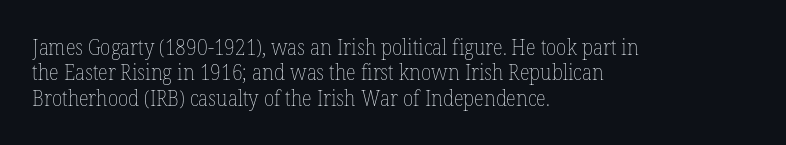
{"italic": "no", "bold": "no", "underline": "no", "align": "left", "line_spacing_ratio": 1.21, "letter_spacing": "normal", "letter_spacing_em": 0.0, "glyph_px": 21}
